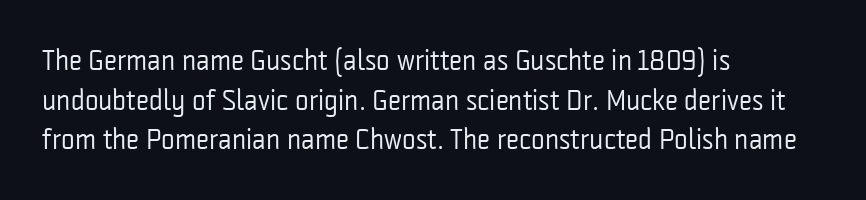
The image shows 29 px regular-weight, condensed sans-serif type, upright; set left-aligned, normal line spacing (1.37x), normal letter spacing, not underlined; low stroke contrast and a medium x-height.
